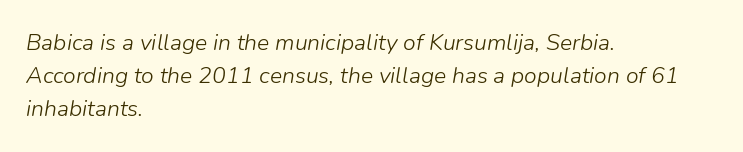
{"italic": "yes", "lean": "right", "slant_degrees": 9, "bold": "no", "underline": "no", "align": "left", "line_spacing": "normal", "line_spacing_ratio": 1.44, "letter_spacing": "normal", "letter_spacing_em": 0.0, "glyph_px": 23}
